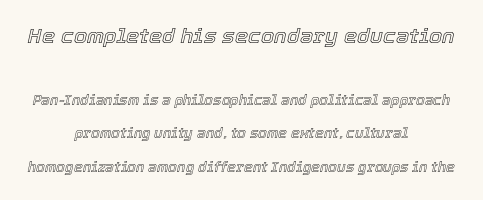
The face used here appears at its bigger size in the upper chunk. This rendering features lettering with no underline. How would I describe the line gaps? Wide and relaxed. Look at the tracking — it's just the regular setting, nothing added.
